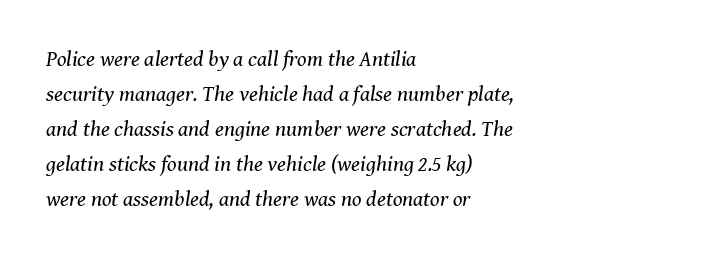
{"italic": "yes", "lean": "right", "slant_degrees": 8, "bold": "no", "underline": "no", "align": "left", "line_spacing": "normal", "line_spacing_ratio": 1.59, "letter_spacing": "normal", "letter_spacing_em": 0.0, "glyph_px": 22}
